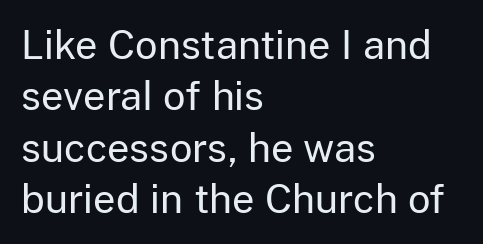
Q: Is the text bold? A: No.
Q: Is the text italic (slanted)? A: No, it is upright.
Q: Is the typeface a serif or a sans-serif typeface? A: Sans-serif.
Q: Is the text underlined? A: No.
Q: How is the paragraph aligned? A: Left-aligned.
Q: Is the spacing between letters normal or unusually wide? A: Normal.
Q: Is the spacing between lines tight, normal or loose? A: Normal.
Q: Width (condensed, normal, or wide)? A: Normal.
Q: Stroke contrast? A: Low.
Q: x-height? A: Medium.
Q: Monospaced? A: No.
